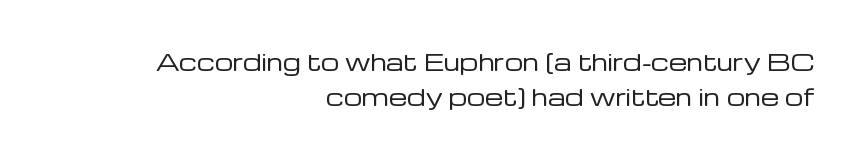
Q: Is the text bold? A: No.
Q: Is the text italic (slanted)? A: No, it is upright.
Q: Is the text underlined? A: No.
Q: How is the paragraph aligned? A: Right-aligned.
Q: Is the spacing between letters normal or unusually wide? A: Normal.
Q: Is the spacing between lines tight, normal or loose? A: Normal.
